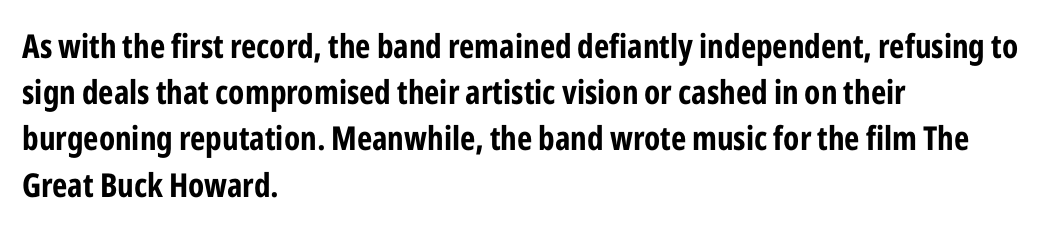
The typography opts for an upright posture over an oblique one. Grotesque or geometric, the face here clearly has no serifs. The gaps between neighbouring characters are ordinary and unremarkable. Underline: absent. If you drew a ruler down the left edge, every line would touch it.
